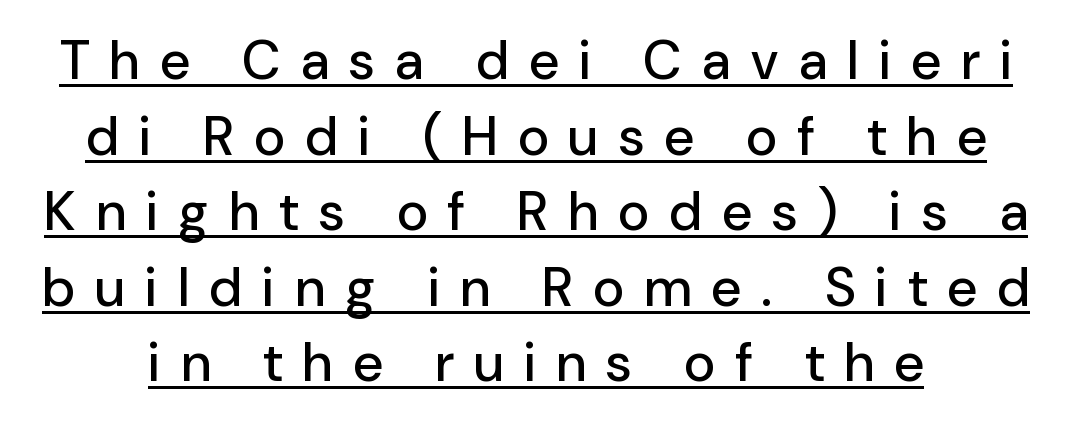
Q: Is the text italic (slanted)? A: No, it is upright.
Q: Is the typeface a serif or a sans-serif typeface? A: Sans-serif.
Q: Is the text underlined? A: Yes.
Q: Is the spacing between letters normal or unusually wide? A: Unusually wide.
Q: Is the spacing between lines tight, normal or loose? A: Normal.
Q: Width (condensed, normal, or wide)? A: Normal.
Q: Stroke contrast? A: Low.
Q: x-height? A: Medium.
Q: Monospaced? A: No.
